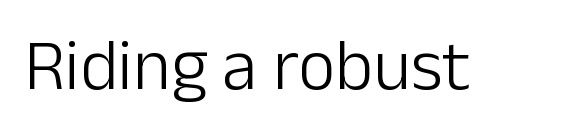
The image shows 72 px light sans-serif type, upright; set normal letter spacing, not underlined; low stroke contrast and a medium x-height.
